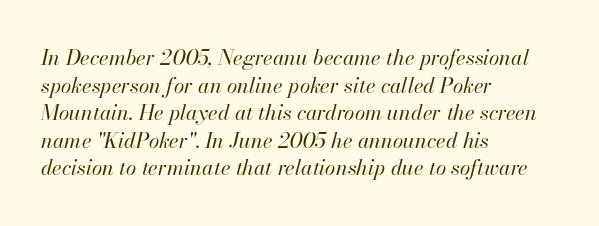
The image shows 21 px text type, italic (leaning right); set left-aligned, normal line spacing (1.31x), normal letter spacing, not underlined.
